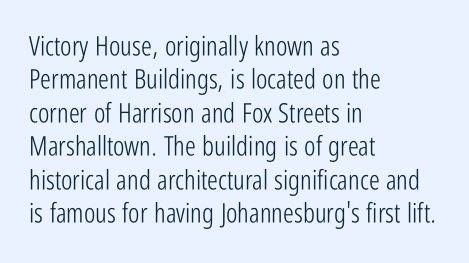
{"italic": "no", "bold": "no", "underline": "no", "align": "left", "line_spacing_ratio": 1.24, "letter_spacing": "normal", "letter_spacing_em": 0.0, "glyph_px": 27}
